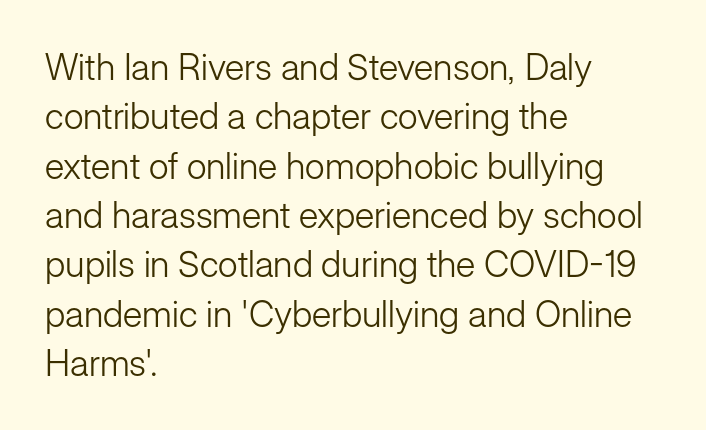
Q: Is the text bold? A: No.
Q: Is the text italic (slanted)? A: No, it is upright.
Q: Is the typeface a serif or a sans-serif typeface? A: Sans-serif.
Q: Is the text underlined? A: No.
Q: How is the paragraph aligned? A: Left-aligned.
Q: Is the spacing between letters normal or unusually wide? A: Normal.
Q: Is the spacing between lines tight, normal or loose? A: Normal.
Q: Width (condensed, normal, or wide)? A: Normal.
Q: Stroke contrast? A: Low.
Q: x-height? A: Medium.
Q: Monospaced? A: No.
